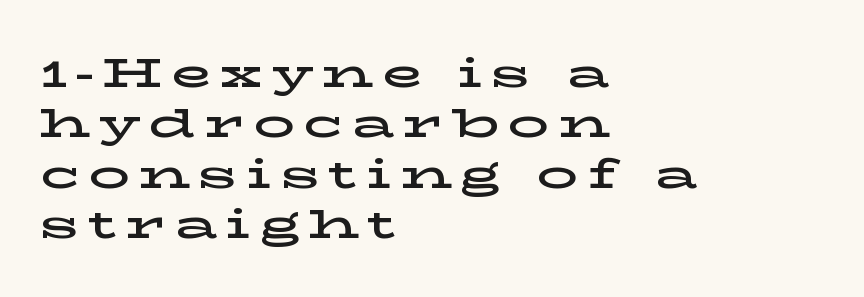
{"serif": "yes", "italic": "no", "width": "wide", "stroke_contrast": "low", "x_height": "medium", "monospaced": "no", "underline": "no", "align": "left", "line_spacing_ratio": 1.23, "letter_spacing": "wide", "letter_spacing_em": 0.21, "glyph_px": 41}
